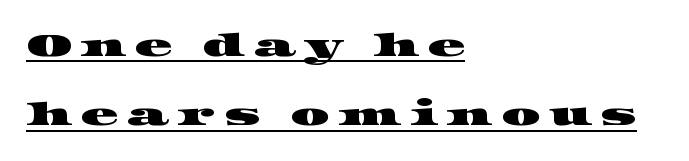
Q: Is the typeface a serif or a sans-serif typeface? A: Serif.
Q: Is the text underlined? A: Yes.
Q: How is the paragraph aligned? A: Left-aligned.
Q: Is the spacing between letters normal or unusually wide? A: Unusually wide.
Q: Is the spacing between lines tight, normal or loose? A: Loose.
Q: Width (condensed, normal, or wide)? A: Wide.
Q: Stroke contrast? A: High.
Q: x-height? A: Large.
Q: Monospaced? A: No.
